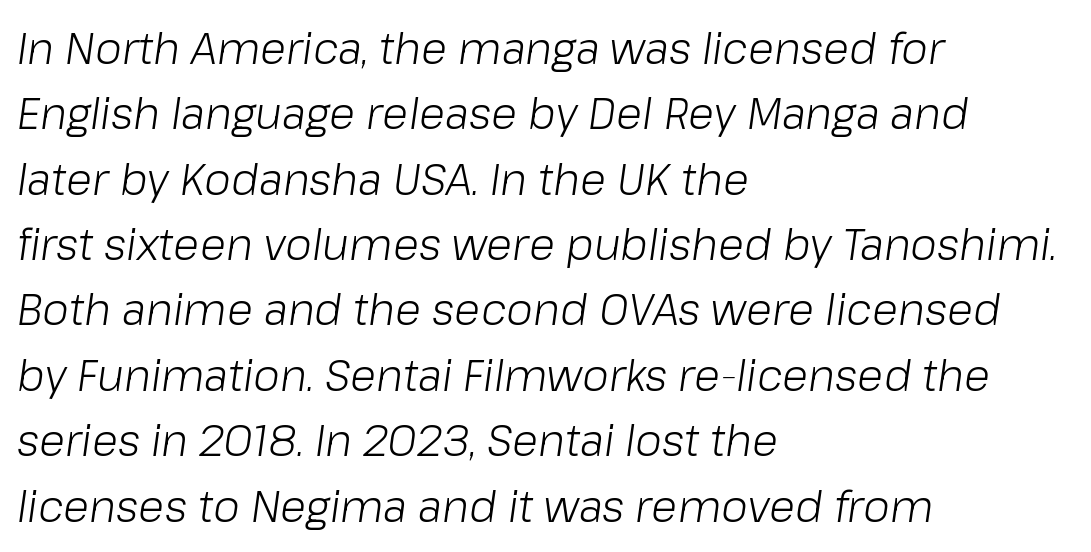
The image shows 43 px light type, italic (leaning right); set left-aligned, normal line spacing (1.52x), normal letter spacing, not underlined; low stroke contrast and a medium x-height.
